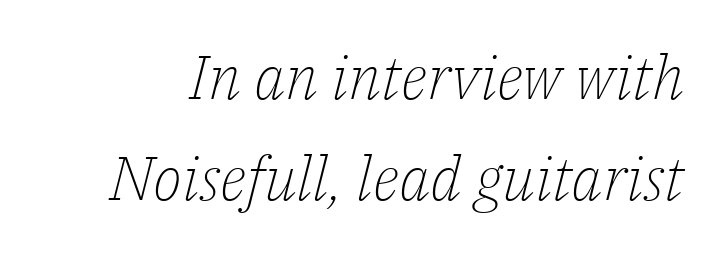
Q: Is the text bold? A: No.
Q: Is the text italic (slanted)? A: Yes, it leans right by about 14 degrees.
Q: Is the typeface a serif or a sans-serif typeface? A: Serif.
Q: Is the text underlined? A: No.
Q: Is the spacing between letters normal or unusually wide? A: Normal.
Q: Is the spacing between lines tight, normal or loose? A: Normal.
Q: Width (condensed, normal, or wide)? A: Normal.
Q: Stroke contrast? A: Low.
Q: x-height? A: Medium.
Q: Monospaced? A: No.
